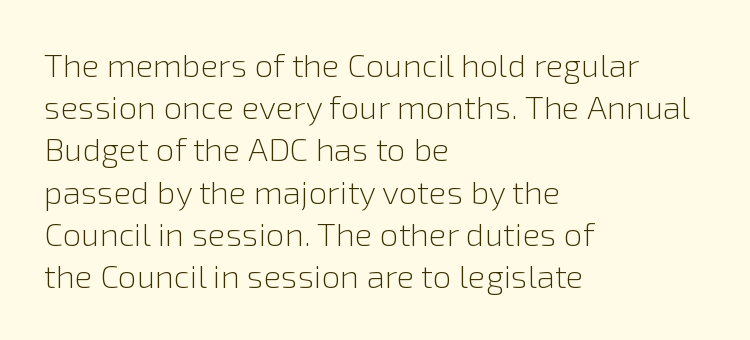
{"serif": "no", "italic": "no", "bold": "no", "weight": "light", "width": "normal", "x_height": "medium", "monospaced": "no", "underline": "no", "align": "left", "line_spacing": "normal", "line_spacing_ratio": 1.28, "letter_spacing": "normal", "letter_spacing_em": 0.0, "glyph_px": 33}
